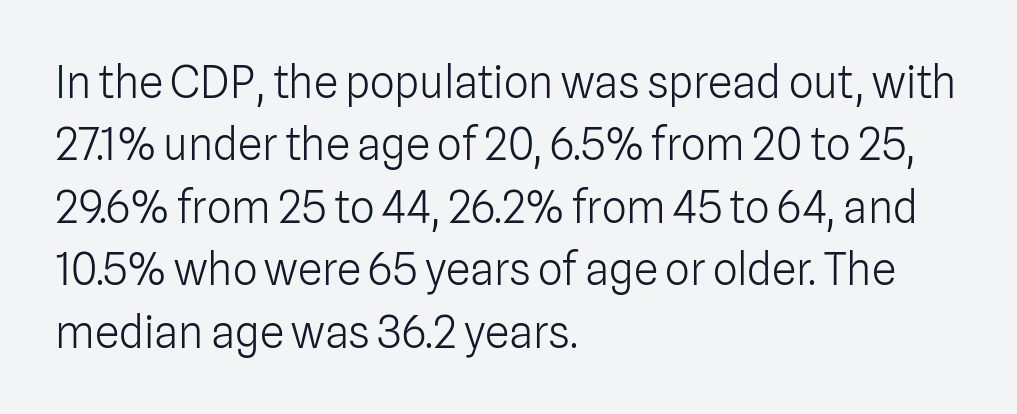
{"serif": "no", "italic": "no", "bold": "no", "weight": "light", "width": "normal", "stroke_contrast": "low", "x_height": "medium", "monospaced": "no", "underline": "no", "align": "left", "line_spacing": "normal", "line_spacing_ratio": 1.42, "letter_spacing": "normal", "letter_spacing_em": 0.0, "glyph_px": 44}
